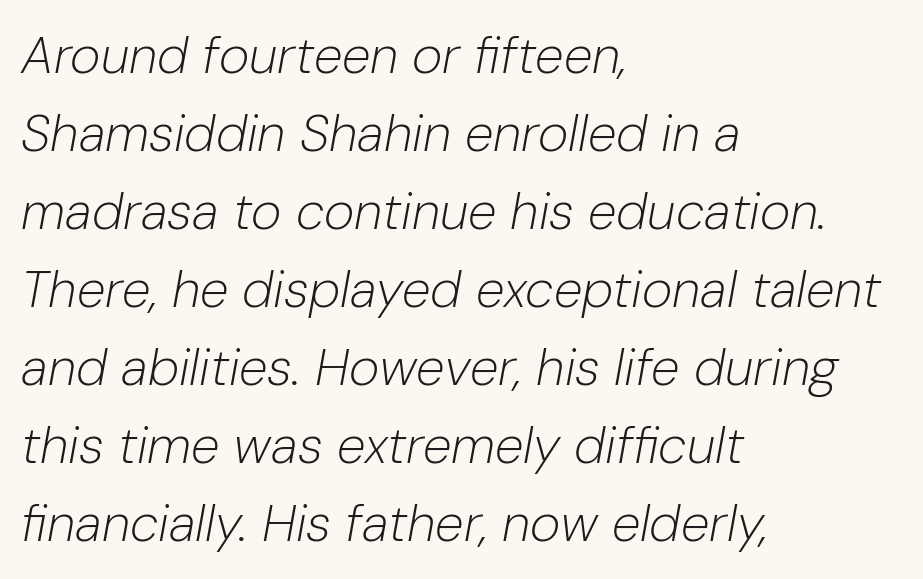
The typography opts for an oblique posture over an upright one. Think of a printed novel: that variable character pitch is what you see here. Vertical spacing — default. The glyphs are unaccompanied by any horizontal stroke below them. Is the block centered? No — it sits flush against the left margin. Is the stroke heavy? The answer is a plain regular-or-lighter.
